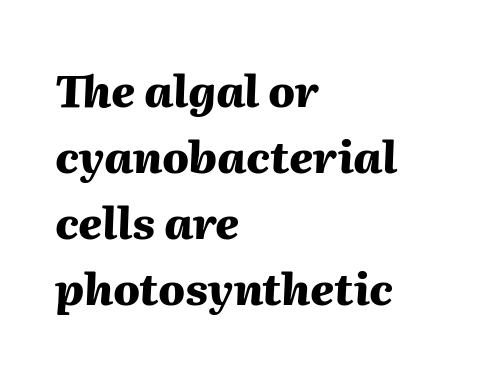
{"italic": "yes", "lean": "right", "slant_degrees": 2, "bold": "yes", "weight": "heavy", "width": "normal", "stroke_contrast": "medium", "x_height": "medium", "monospaced": "no", "underline": "no", "align": "left", "line_spacing": "normal", "line_spacing_ratio": 1.5, "letter_spacing": "normal", "letter_spacing_em": 0.0, "glyph_px": 44}
